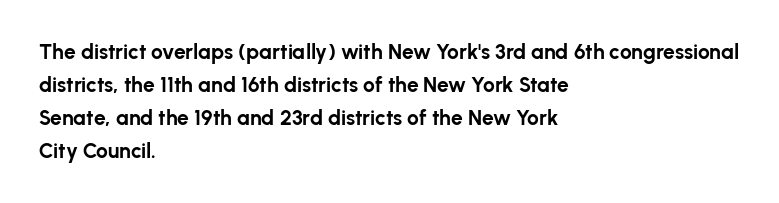
The image shows 21 px bold type, upright; set left-aligned, normal line spacing (1.57x), normal letter spacing, not underlined.
